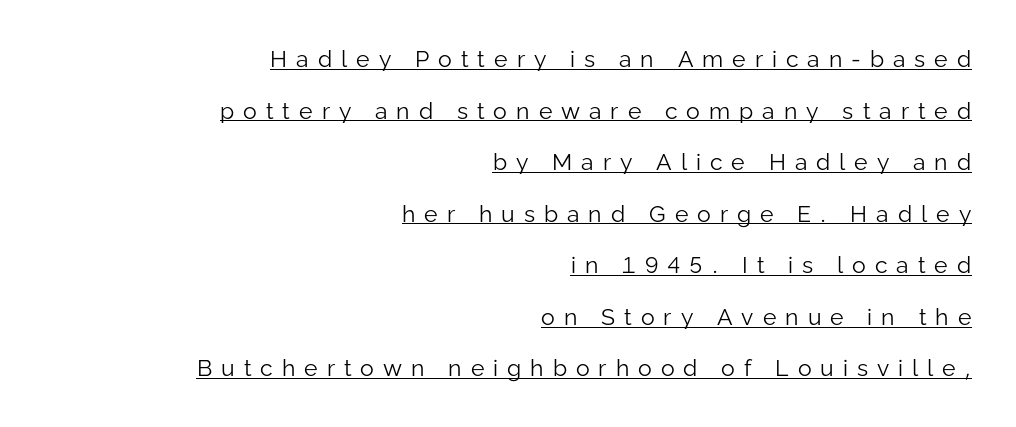
Q: Is the text bold? A: No.
Q: Is the text italic (slanted)? A: No, it is upright.
Q: Is the text underlined? A: Yes.
Q: How is the paragraph aligned? A: Right-aligned.
Q: Is the spacing between letters normal or unusually wide? A: Unusually wide.
Q: Is the spacing between lines tight, normal or loose? A: Loose.
